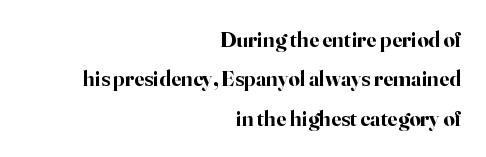
The paragraph shown leans on its right margin. Honestly, there is no underline to notice here at all. The font is running at its bold setting. How are the letters spaced? Ordinarily, with no added tracking. Posture: vertical.
